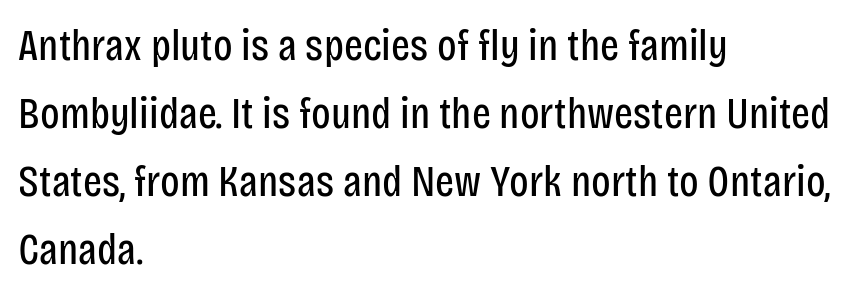
Q: Is the text bold? A: No.
Q: Is the text italic (slanted)? A: No, it is upright.
Q: Is the typeface a serif or a sans-serif typeface? A: Sans-serif.
Q: Is the text underlined? A: No.
Q: How is the paragraph aligned? A: Left-aligned.
Q: Is the spacing between letters normal or unusually wide? A: Normal.
Q: Is the spacing between lines tight, normal or loose? A: Normal.
Q: Width (condensed, normal, or wide)? A: Condensed.
Q: Stroke contrast? A: Low.
Q: x-height? A: Large.
Q: Monospaced? A: No.
